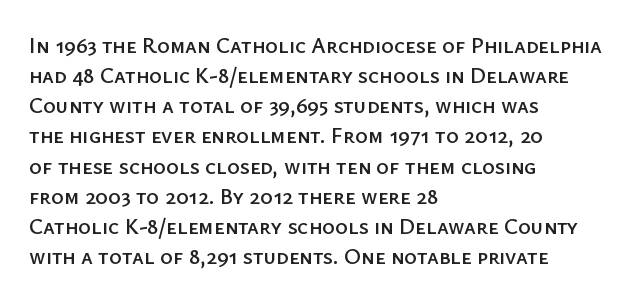
The image shows 22 px text type, upright; set left-aligned, normal line spacing (1.37x), normal letter spacing, not underlined.
